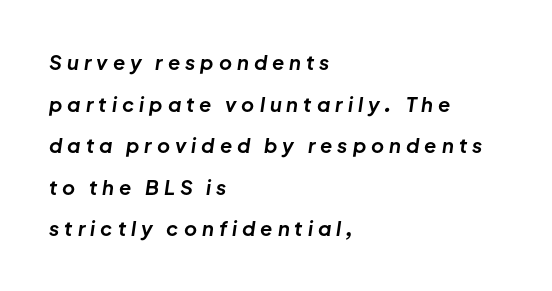
Q: Is the text bold? A: Yes.
Q: Is the text italic (slanted)? A: Yes, it leans right by about 8 degrees.
Q: Is the text underlined? A: No.
Q: How is the paragraph aligned? A: Left-aligned.
Q: Is the spacing between letters normal or unusually wide? A: Unusually wide.
Q: Is the spacing between lines tight, normal or loose? A: Loose.
